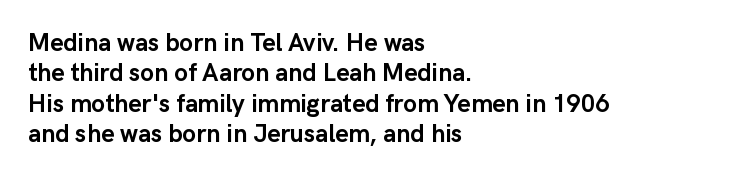
Q: Is the text bold? A: Yes.
Q: Is the text italic (slanted)? A: No, it is upright.
Q: Is the text underlined? A: No.
Q: How is the paragraph aligned? A: Left-aligned.
Q: Is the spacing between letters normal or unusually wide? A: Normal.
